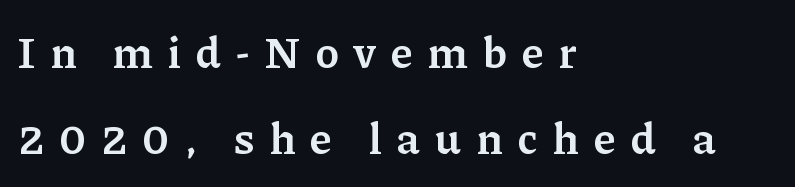
In terms of posture, this sample is upright. If you drew a ruler down the left edge, every line would touch it. In terms of leading, this rendering errs on the spacious side. The font family rendered here belongs to the serif group.
